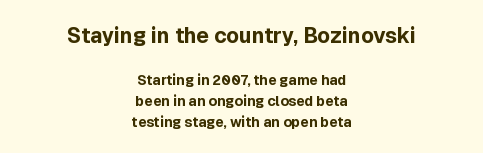
The image shows 21 px bold type, upright; set centered, normal line spacing (1.51x), normal letter spacing, not underlined; the first (top) block is 1.5x larger.
